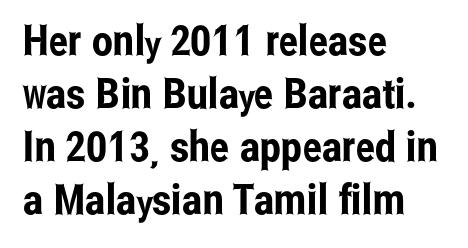
The image shows 42 px condensed sans-serif type, upright; set left-aligned, normal line spacing (1.26x), normal letter spacing, not underlined; low stroke contrast and a medium x-height.
